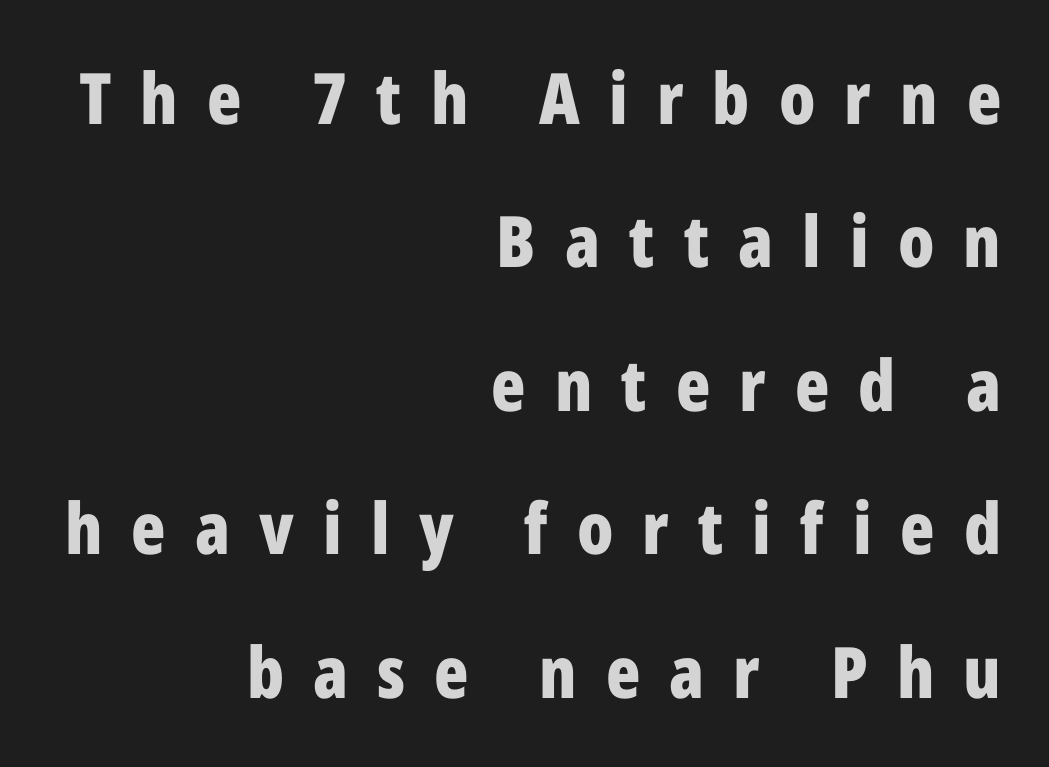
No word sits above an underline. A flush-right, rag-left setting is used for this passage. The typography opts for an upright posture over an oblique one. Reading down the column, the eye jumps a long way to each next line. The sample has been set heavy, in full bold. A typesetter would call this proportional, since set widths differ per character.
